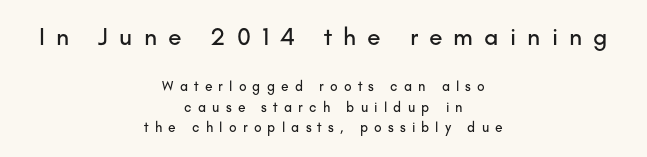
The image shows 25 px text type, upright; set centered, normal line spacing (1.45x), unusually wide letter spacing (+0.44 em), not underlined; the first (top) block is 1.79x larger.
